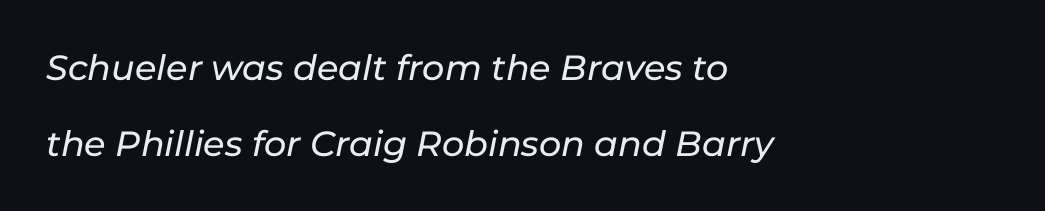
The image shows 35 px text type, italic (leaning right); set left-aligned, loose line spacing (2.17x), normal letter spacing, not underlined; low stroke contrast and a medium x-height.
